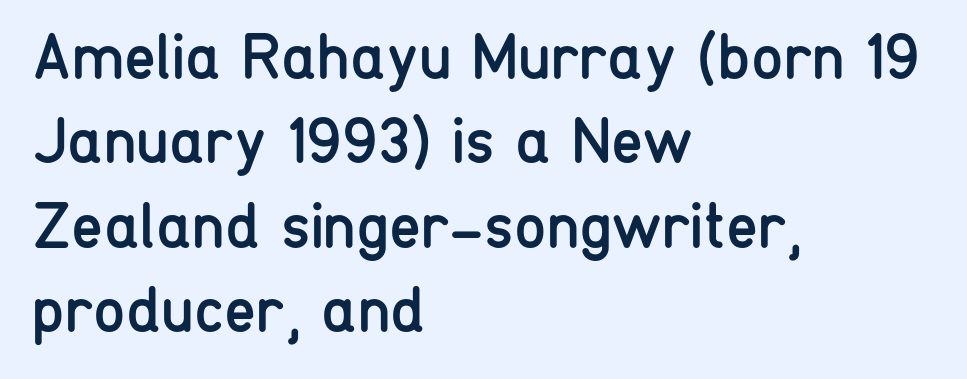
Q: Is the text bold? A: No.
Q: Is the text italic (slanted)? A: No, it is upright.
Q: Is the typeface a serif or a sans-serif typeface? A: Sans-serif.
Q: Is the text underlined? A: No.
Q: How is the paragraph aligned? A: Left-aligned.
Q: Is the spacing between letters normal or unusually wide? A: Normal.
Q: Is the spacing between lines tight, normal or loose? A: Normal.
Q: Width (condensed, normal, or wide)? A: Condensed.
Q: Stroke contrast? A: Low.
Q: x-height? A: Medium.
Q: Monospaced? A: No.
